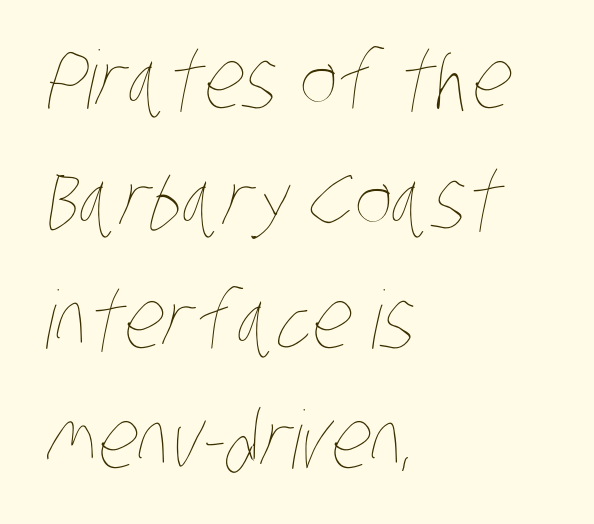
Q: Is the text bold? A: No.
Q: Is the text underlined? A: No.
Q: How is the paragraph aligned? A: Left-aligned.
Q: Is the spacing between letters normal or unusually wide? A: Normal.
Q: Is the spacing between lines tight, normal or loose? A: Normal.
Q: Width (condensed, normal, or wide)? A: Condensed.
Q: Stroke contrast? A: Low.
Q: x-height? A: Large.
Q: Monospaced? A: No.
